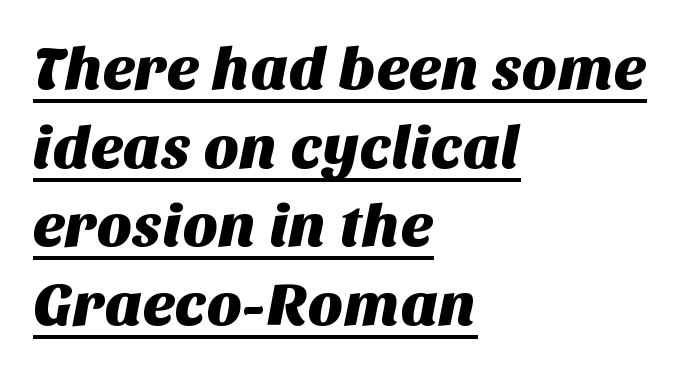
The image shows 61 px sans-serif type; set left-aligned, normal line spacing (1.29x), normal letter spacing, underlined; medium stroke contrast and a large x-height.
